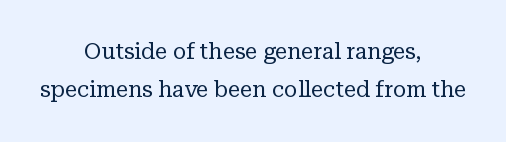
The image shows 22 px text type, upright; set centered, line spacing 1.73x, normal letter spacing, not underlined.
